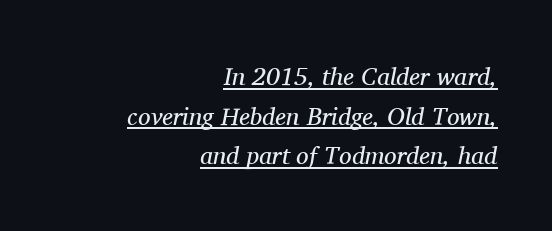
The image shows 25 px text type, italic (leaning right); set right-aligned, normal line spacing (1.59x), normal letter spacing, underlined.
